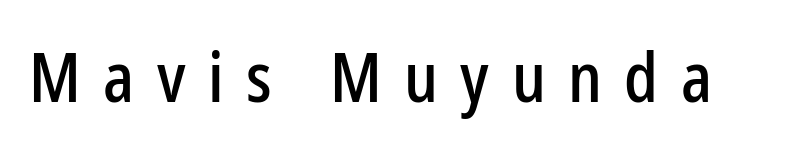
Q: Is the text italic (slanted)? A: No, it is upright.
Q: Is the typeface a serif or a sans-serif typeface? A: Sans-serif.
Q: Is the text underlined? A: No.
Q: Is the spacing between letters normal or unusually wide? A: Unusually wide.
Q: Width (condensed, normal, or wide)? A: Condensed.
Q: Stroke contrast? A: Low.
Q: x-height? A: Medium.
Q: Monospaced? A: No.
